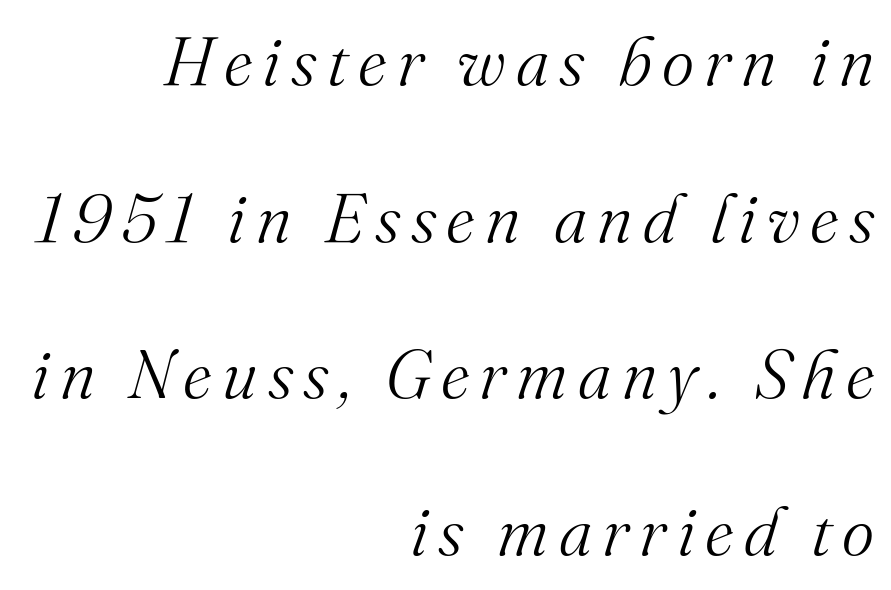
{"serif": "yes", "italic": "yes", "lean": "right", "slant_degrees": 16, "bold": "no", "weight": "light", "width": "normal", "stroke_contrast": "medium", "x_height": "small", "monospaced": "no", "underline": "no", "align": "right", "line_spacing": "loose", "line_spacing_ratio": 2.27, "glyph_px": 69}
